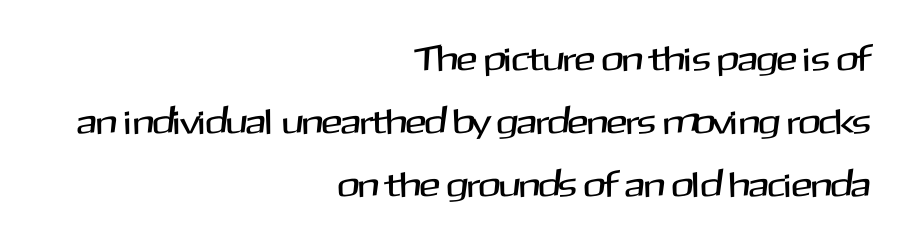
Q: Is the text italic (slanted)? A: No, it is upright.
Q: Is the typeface a serif or a sans-serif typeface? A: Sans-serif.
Q: Is the text underlined? A: No.
Q: How is the paragraph aligned? A: Right-aligned.
Q: Is the spacing between letters normal or unusually wide? A: Normal.
Q: Width (condensed, normal, or wide)? A: Normal.
Q: Stroke contrast? A: Medium.
Q: x-height? A: Medium.
Q: Monospaced? A: No.
